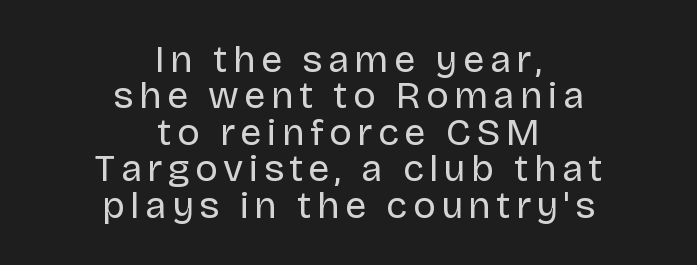
{"serif": "no", "italic": "no", "bold": "no", "weight": "regular", "width": "normal", "stroke_contrast": "low", "x_height": "large", "monospaced": "no", "underline": "no", "align": "center", "line_spacing": "tight", "line_spacing_ratio": 0.96, "glyph_px": 38}
